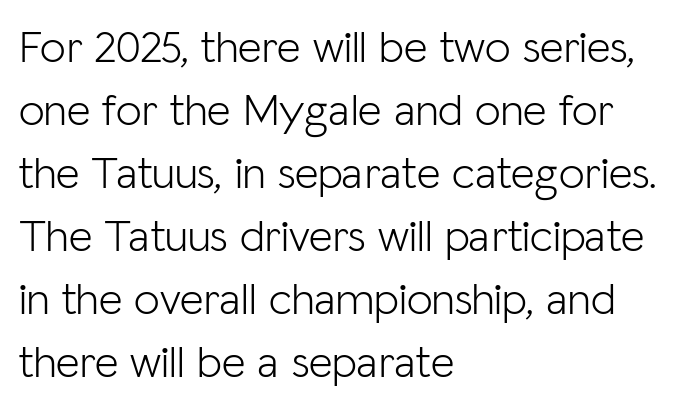
Q: Is the text bold? A: No.
Q: Is the text italic (slanted)? A: No, it is upright.
Q: Is the typeface a serif or a sans-serif typeface? A: Sans-serif.
Q: Is the text underlined? A: No.
Q: How is the paragraph aligned? A: Left-aligned.
Q: Is the spacing between letters normal or unusually wide? A: Normal.
Q: Is the spacing between lines tight, normal or loose? A: Normal.
Q: Width (condensed, normal, or wide)? A: Normal.
Q: Stroke contrast? A: Low.
Q: x-height? A: Medium.
Q: Monospaced? A: No.
